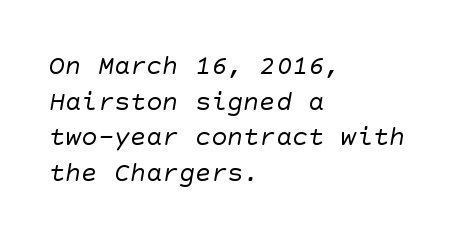
{"bold": "no", "underline": "no", "align": "left", "line_spacing": "normal", "line_spacing_ratio": 1.32, "letter_spacing": "normal", "letter_spacing_em": 0.0, "glyph_px": 27}
